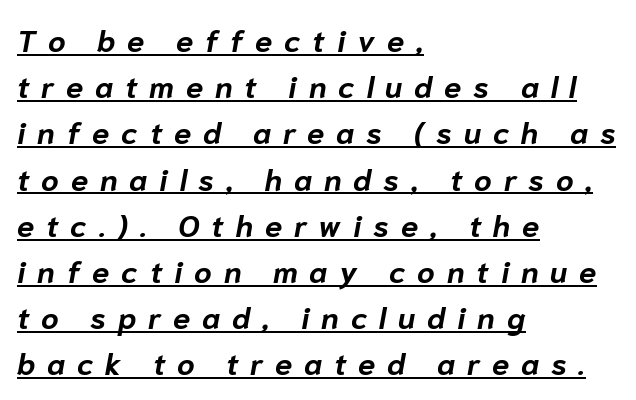
The image shows 31 px bold type, italic (leaning right); set left-aligned, normal line spacing (1.49x), unusually wide letter spacing (+0.38 em), underlined; low stroke contrast and a medium x-height.
